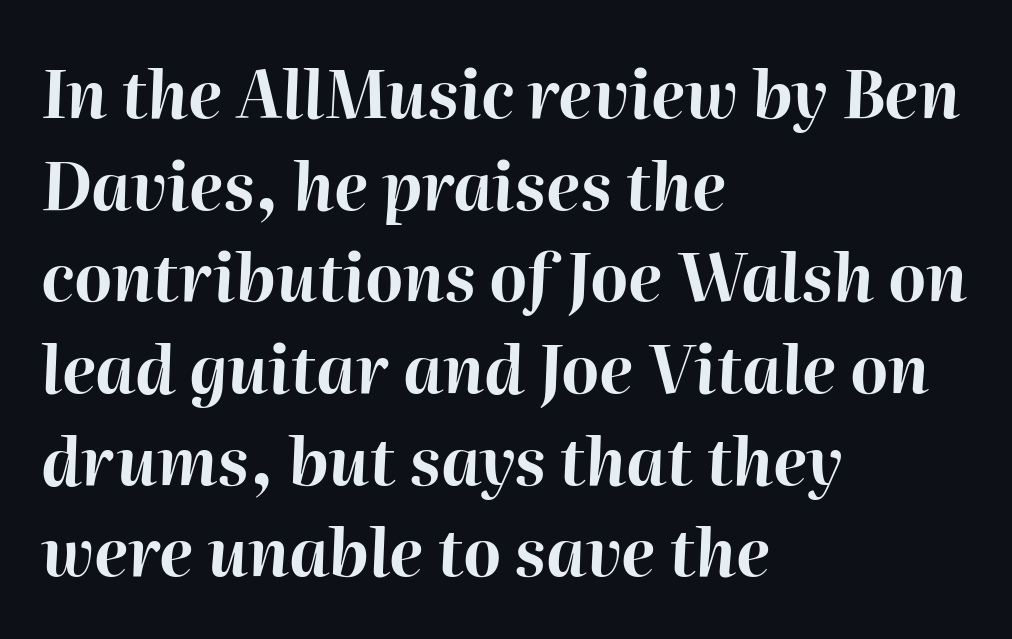
{"italic": "yes", "lean": "right", "slant_degrees": 2, "bold": "yes", "weight": "bold", "width": "normal", "stroke_contrast": "high", "x_height": "medium", "monospaced": "no", "underline": "no", "align": "left", "line_spacing": "normal", "line_spacing_ratio": 1.41, "letter_spacing": "normal", "letter_spacing_em": 0.0, "glyph_px": 65}
